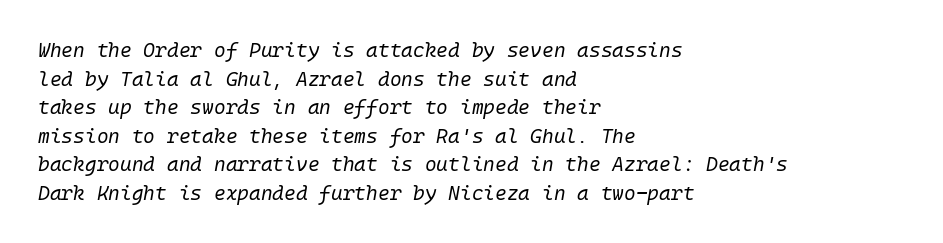
Line starts are locked; line ends wander. Check under the words: just untouched page. Reading down the column, the eye jumps a familiar distance to each next line. The weight tops out at a normal text grade. The specimen reads as italic at a glance. The letterforms sit shoulder to shoulder at normal distance.
